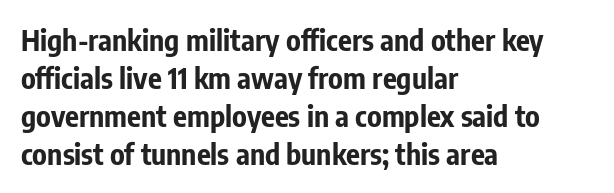
This sample has the flowing, uneven cadence of proportional lettering. Has an underline been added? It has not. Posture: upright roman. Chunky letters — that's bold for sure. This is sans-serif lettering, the kind often seen on screens and signage. Each word holds together tightly as a unit, with standard inter-letter gaps.
